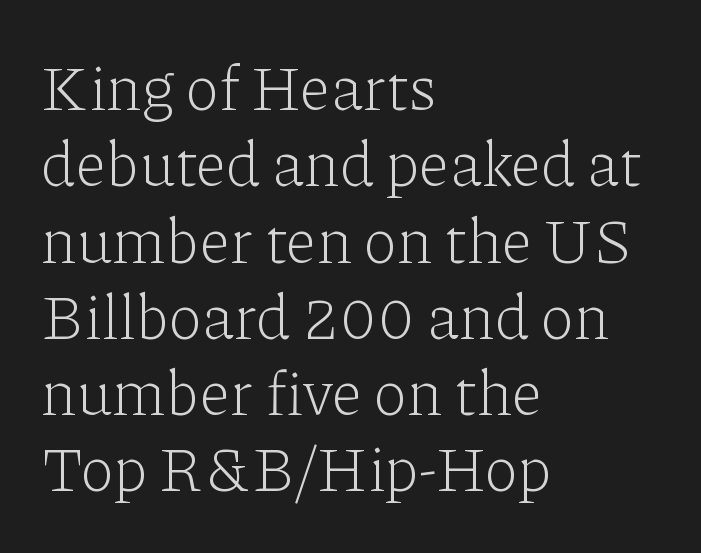
{"serif": "yes", "italic": "no", "bold": "no", "weight": "light", "width": "normal", "stroke_contrast": "low", "x_height": "medium", "monospaced": "no", "underline": "no", "align": "left", "line_spacing_ratio": 1.23, "letter_spacing": "normal", "letter_spacing_em": 0.0, "glyph_px": 62}
